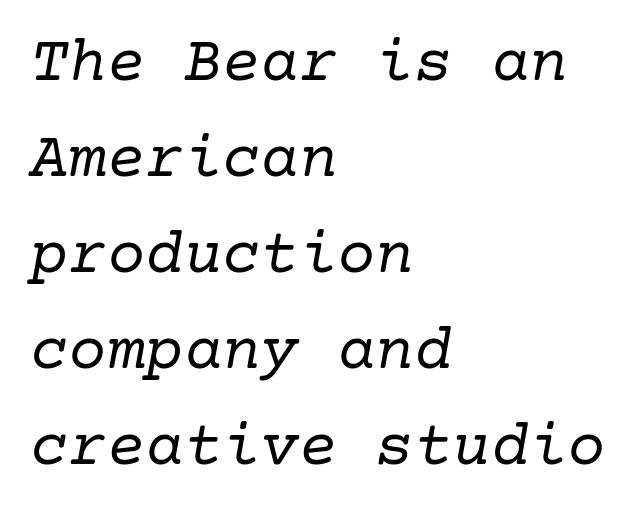
Q: Is the text bold? A: No.
Q: Is the text italic (slanted)? A: Yes, it leans right by about 10 degrees.
Q: Is the typeface a serif or a sans-serif typeface? A: Serif.
Q: Is the text underlined? A: No.
Q: How is the paragraph aligned? A: Left-aligned.
Q: Is the spacing between letters normal or unusually wide? A: Normal.
Q: Is the spacing between lines tight, normal or loose? A: Normal.
Q: Width (condensed, normal, or wide)? A: Normal.
Q: Stroke contrast? A: Low.
Q: x-height? A: Medium.
